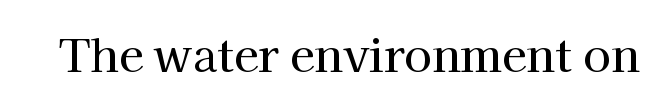
{"serif": "yes", "italic": "no", "width": "normal", "stroke_contrast": "high", "x_height": "medium", "monospaced": "no", "underline": "no", "letter_spacing": "normal", "letter_spacing_em": 0.0, "glyph_px": 45}
